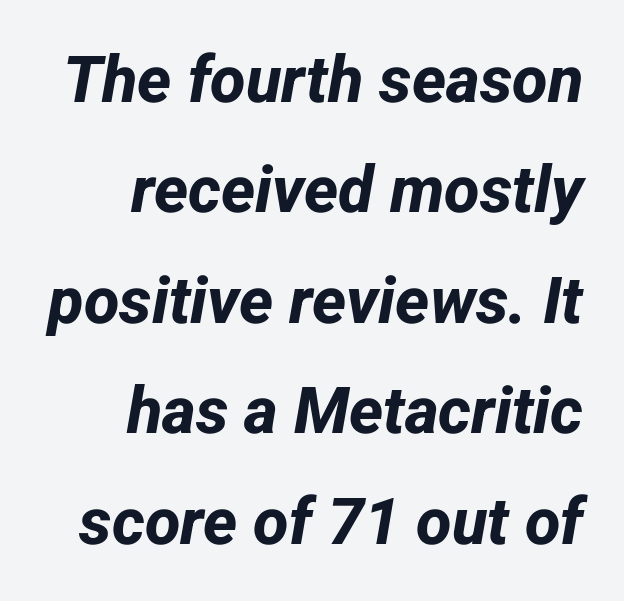
The image shows 65 px bold sans-serif type; set right-aligned, normal line spacing (1.7x), normal letter spacing, not underlined; low stroke contrast and a medium x-height.
